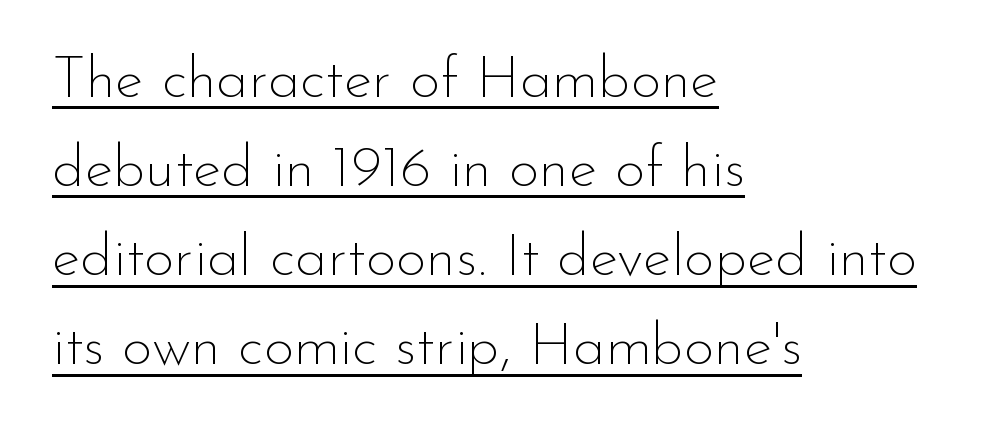
Q: Is the text bold? A: No.
Q: Is the text italic (slanted)? A: No, it is upright.
Q: Is the typeface a serif or a sans-serif typeface? A: Sans-serif.
Q: Is the text underlined? A: Yes.
Q: How is the paragraph aligned? A: Left-aligned.
Q: Is the spacing between letters normal or unusually wide? A: Normal.
Q: Is the spacing between lines tight, normal or loose? A: Normal.
Q: Width (condensed, normal, or wide)? A: Normal.
Q: Stroke contrast? A: Low.
Q: x-height? A: Small.
Q: Monospaced? A: No.
